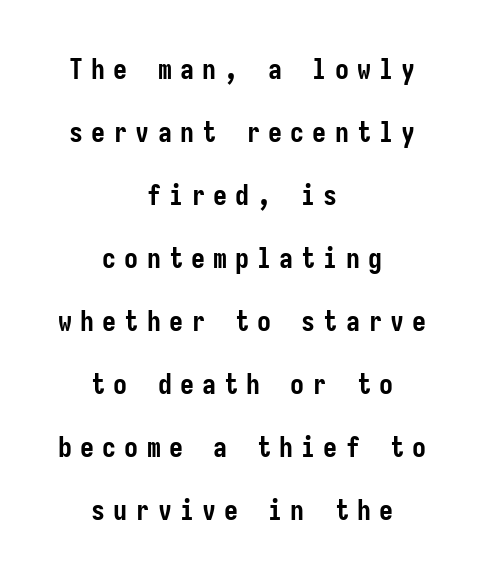
Q: Is the text bold? A: Yes.
Q: Is the text italic (slanted)? A: No, it is upright.
Q: Is the typeface a serif or a sans-serif typeface? A: Sans-serif.
Q: Is the text underlined? A: No.
Q: How is the paragraph aligned? A: Centered.
Q: Is the spacing between letters normal or unusually wide? A: Unusually wide.
Q: Is the spacing between lines tight, normal or loose? A: Loose.
Q: Width (condensed, normal, or wide)? A: Condensed.
Q: Stroke contrast? A: Low.
Q: x-height? A: Medium.
